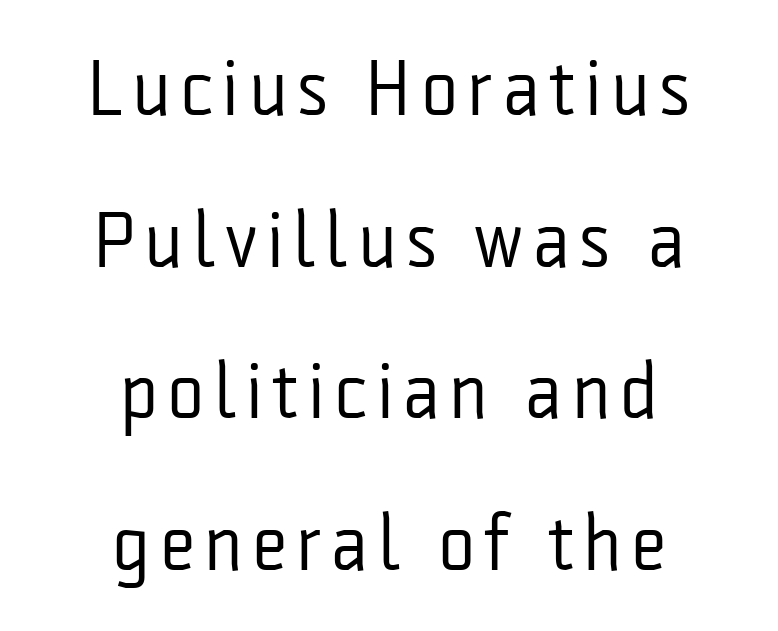
Q: Is the text bold? A: No.
Q: Is the text italic (slanted)? A: No, it is upright.
Q: Is the typeface a serif or a sans-serif typeface? A: Sans-serif.
Q: Is the text underlined? A: No.
Q: How is the paragraph aligned? A: Centered.
Q: Is the spacing between lines tight, normal or loose? A: Loose.
Q: Width (condensed, normal, or wide)? A: Condensed.
Q: Stroke contrast? A: Low.
Q: x-height? A: Medium.
Q: Monospaced? A: No.
